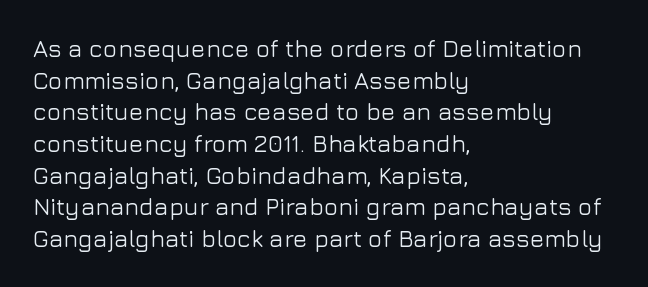
The image shows 24 px text type, upright; set left-aligned, normal line spacing (1.32x), normal letter spacing, not underlined.
